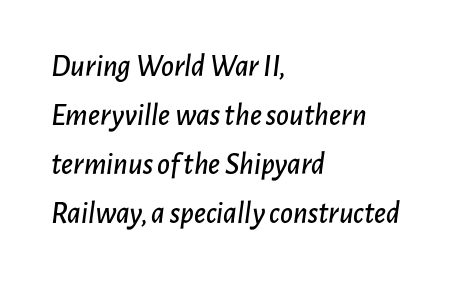
Q: Is the text italic (slanted)? A: Yes, it leans right by about 7 degrees.
Q: Is the text underlined? A: No.
Q: How is the paragraph aligned? A: Left-aligned.
Q: Is the spacing between letters normal or unusually wide? A: Normal.
Q: Is the spacing between lines tight, normal or loose? A: Normal.
Q: Width (condensed, normal, or wide)? A: Normal.
Q: Stroke contrast? A: Low.
Q: x-height? A: Medium.
Q: Monospaced? A: No.
